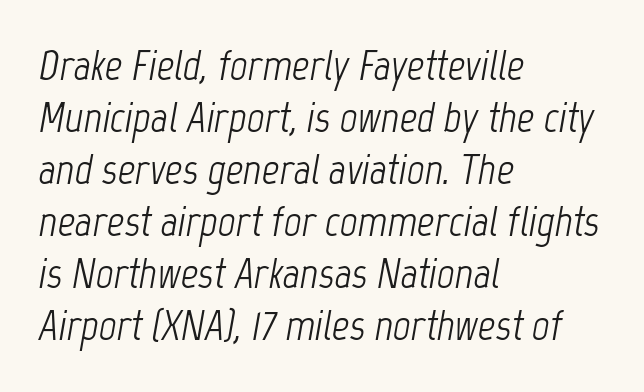
The image shows 43 px light, condensed type, italic (leaning right); set left-aligned, line spacing 1.21x, normal letter spacing, not underlined; low stroke contrast and a medium x-height.
